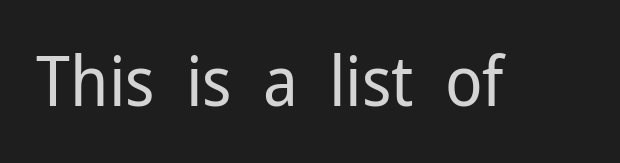
Bold? No — there's no thickening of the strokes. Words appear dense and cohesive because spacing is normal. Type without underlining. Nothing sits at the stroke ends, so this counts as sans-serif. This is the regular roman posture of the typeface. Think of a printed novel: that variable character pitch is what you see here.
